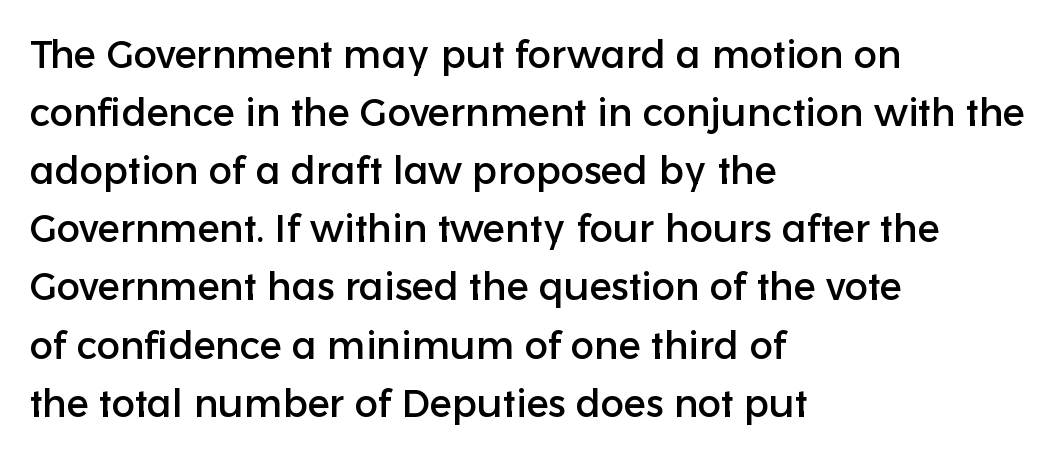
{"serif": "no", "italic": "no", "width": "normal", "stroke_contrast": "low", "x_height": "medium", "monospaced": "no", "underline": "no", "align": "left", "line_spacing": "normal", "line_spacing_ratio": 1.49, "letter_spacing": "normal", "letter_spacing_em": 0.0, "glyph_px": 39}
